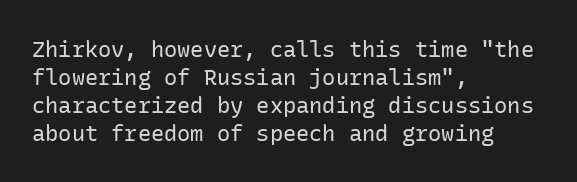
The image shows 22 px text type, upright; set left-aligned, normal line spacing (1.27x), normal letter spacing, not underlined.
